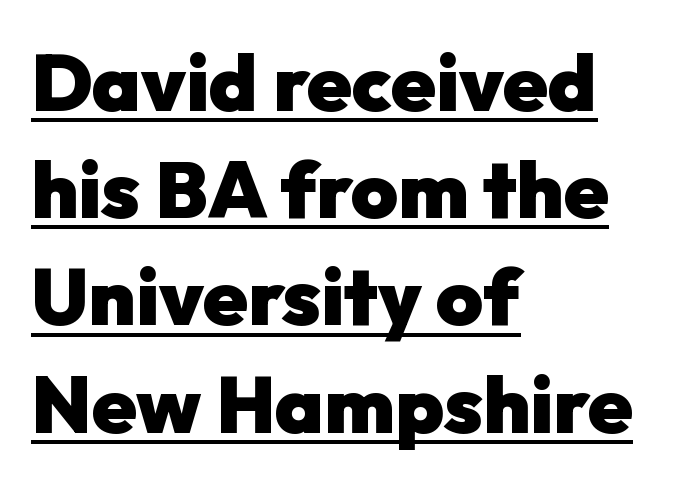
The tracking reads as untouched default to a designer's eye. Looks like regular typesetting: each glyph gets only the width it needs. The paragraph has a hard left edge and a soft right edge. The typeface chosen for these lines omits serifs. Honestly, the underline is the first thing you notice here.
